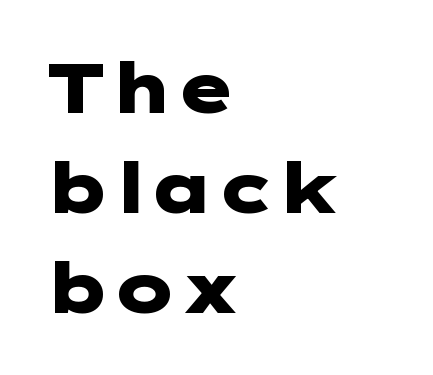
{"serif": "no", "italic": "no", "bold": "yes", "weight": "heavy", "width": "wide", "stroke_contrast": "low", "x_height": "medium", "underline": "no", "align": "left", "line_spacing": "normal", "line_spacing_ratio": 1.43, "letter_spacing": "normal", "letter_spacing_em": 0.0, "glyph_px": 70}
